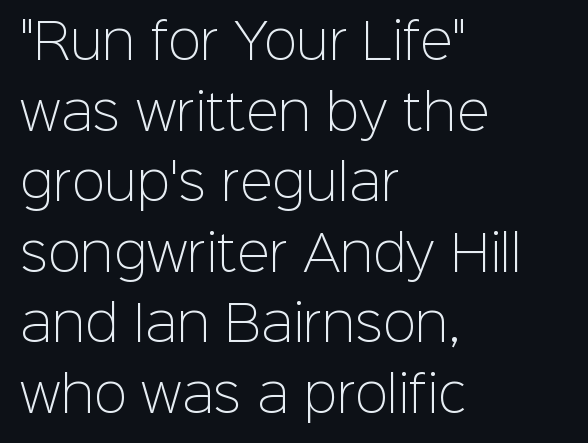
The image shows 49 px light sans-serif type, upright; set left-aligned, normal line spacing (1.44x), normal letter spacing, not underlined; low stroke contrast and a medium x-height.
